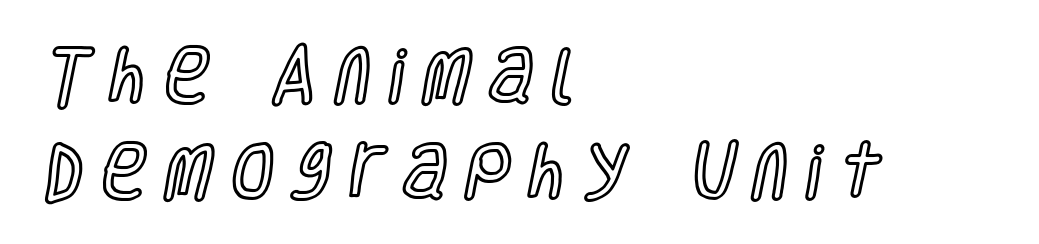
The image shows 61 px condensed type; set left-aligned, normal line spacing (1.57x), unusually wide letter spacing (+0.31 em), not underlined; a large x-height.
